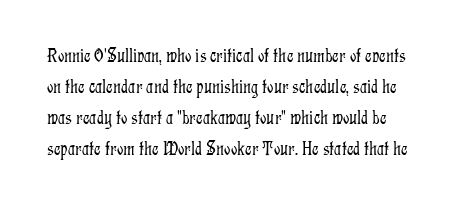
{"italic": "no", "bold": "no", "underline": "no", "line_spacing": "normal", "line_spacing_ratio": 1.55, "letter_spacing": "normal", "letter_spacing_em": 0.0, "glyph_px": 20}
